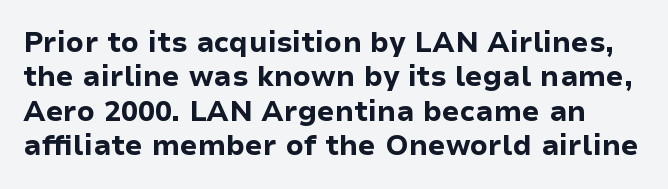
The image shows 28 px bold sans-serif type, upright; set line spacing 1.23x, normal letter spacing, not underlined; low stroke contrast and a medium x-height.
